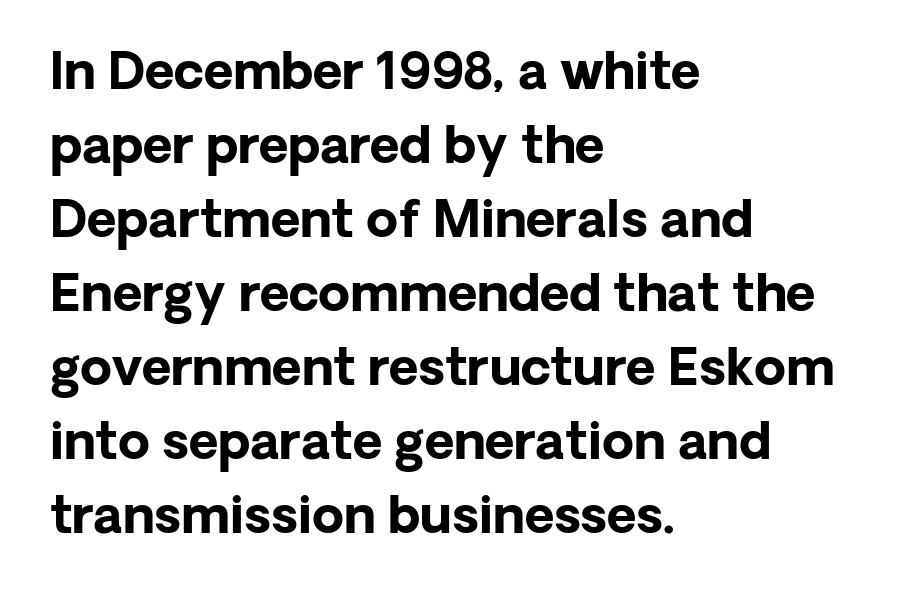
{"serif": "no", "italic": "no", "bold": "yes", "weight": "bold", "width": "normal", "stroke_contrast": "low", "x_height": "medium", "monospaced": "no", "underline": "no", "align": "left", "line_spacing": "normal", "line_spacing_ratio": 1.45, "letter_spacing": "normal", "letter_spacing_em": 0.0, "glyph_px": 51}
